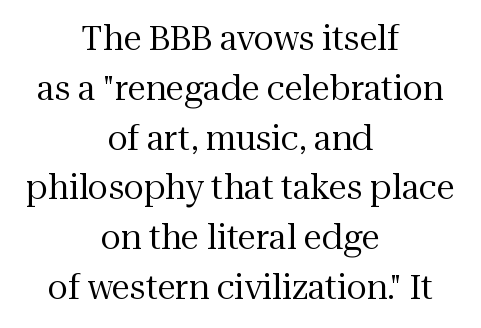
The text was rendered using a seriffed face with decorative stroke endings. Note the varied advance widths — an 'i' is clearly narrower than an 'm'. Ink coverage per letter is moderate at most. The lines are quadded center.
